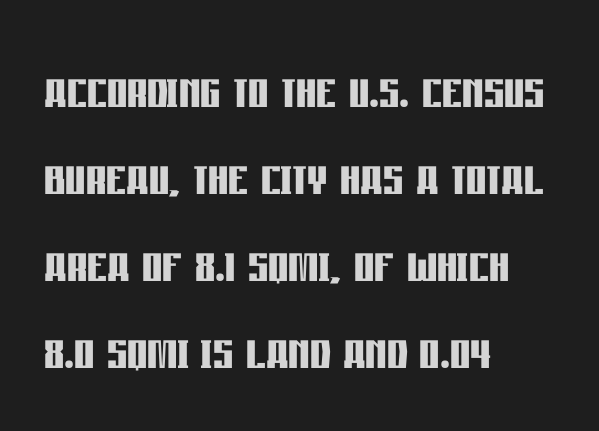
The zone under the glyphs is completely vacant. If you drew a line through each stem, it would be perfectly vertical. The strokes are fattened all the way to bold. Is this a sans? Yes — the strokes have no serifs.
